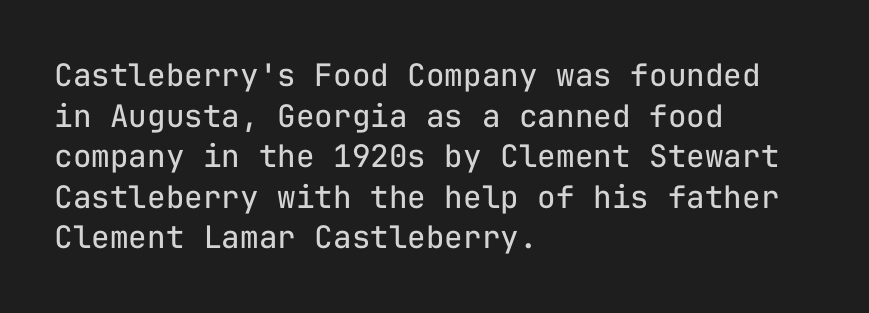
{"serif": "no", "italic": "no", "bold": "no", "weight": "regular", "width": "normal", "stroke_contrast": "low", "x_height": "medium", "monospaced": "yes", "underline": "no", "align": "left", "line_spacing": "normal", "line_spacing_ratio": 1.31, "letter_spacing": "normal", "letter_spacing_em": 0.0, "glyph_px": 31}
